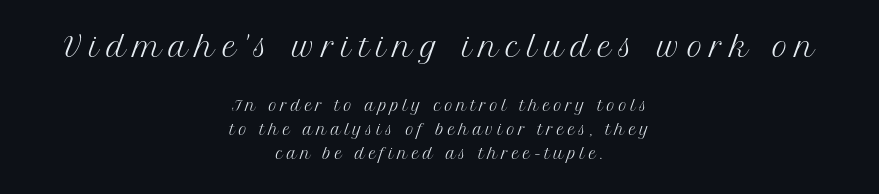
The image shows 27 px text type; set centered, normal line spacing (1.7x), unusually wide letter spacing (+0.27 em), not underlined; the first (top) block is 1.93x larger.
